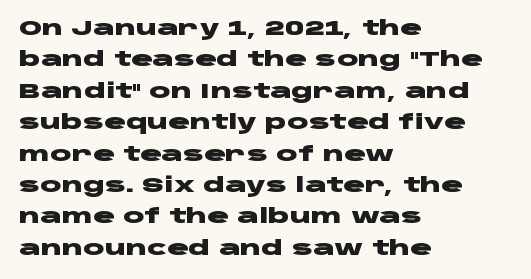
Q: Is the text bold? A: Yes.
Q: Is the text italic (slanted)? A: No, it is upright.
Q: Is the text underlined? A: No.
Q: How is the paragraph aligned? A: Left-aligned.
Q: Is the spacing between letters normal or unusually wide? A: Normal.
Q: Is the spacing between lines tight, normal or loose? A: Normal.
